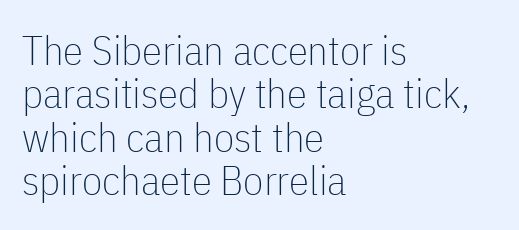
The image shows 41 px thin, condensed sans-serif type, upright; set left-aligned, tight line spacing (1.06x), normal letter spacing, not underlined; low stroke contrast and a medium x-height.
